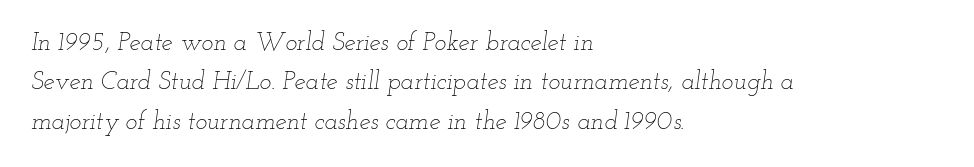
{"italic": "yes", "lean": "right", "slant_degrees": 12, "bold": "no", "underline": "no", "align": "left", "line_spacing": "normal", "line_spacing_ratio": 1.58, "letter_spacing": "normal", "letter_spacing_em": 0.0, "glyph_px": 25}
